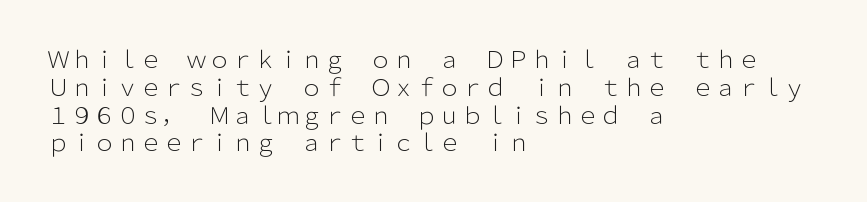
Italic: no, the glyphs are upright roman. Typeset ragged right — the left edge is the straight one. The gaps between neighbouring characters are ordinary and unremarkable. No letter is thick-stroked: the sample isn't bold. Lines of text with bare space underneath.
